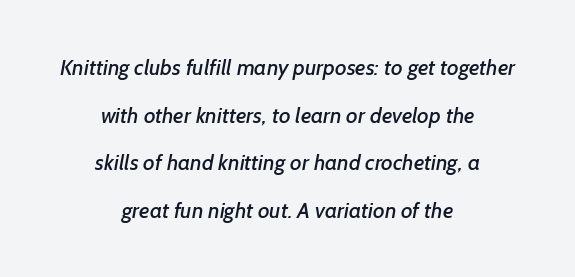
Where is the straight margin? There isn't one; the lines are centered. The passage shown has conventional tracking throughout. Students, observe: this is what heavily led, spacious text looks like. Words float on clear page, feet unadorned.
